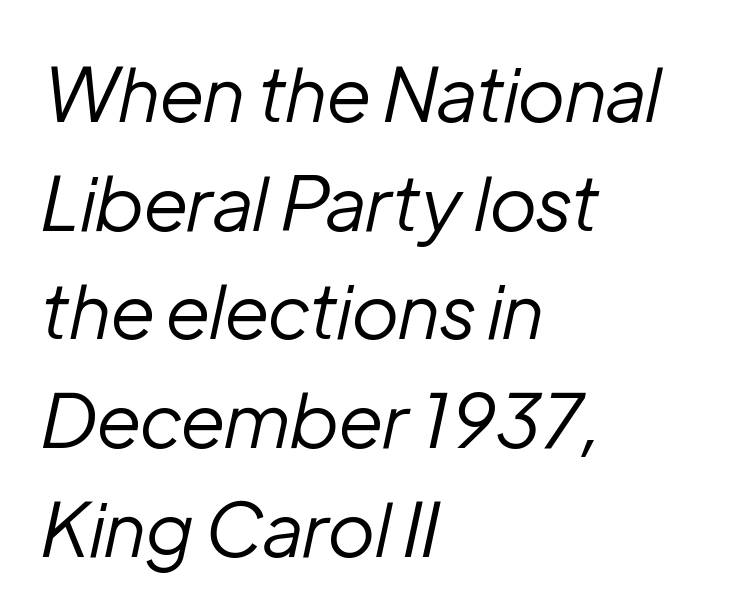
{"italic": "yes", "lean": "right", "slant_degrees": 12, "bold": "no", "weight": "regular", "width": "normal", "stroke_contrast": "low", "x_height": "medium", "monospaced": "no", "underline": "no", "align": "left", "line_spacing": "normal", "line_spacing_ratio": 1.45, "letter_spacing": "normal", "letter_spacing_em": 0.0, "glyph_px": 75}
